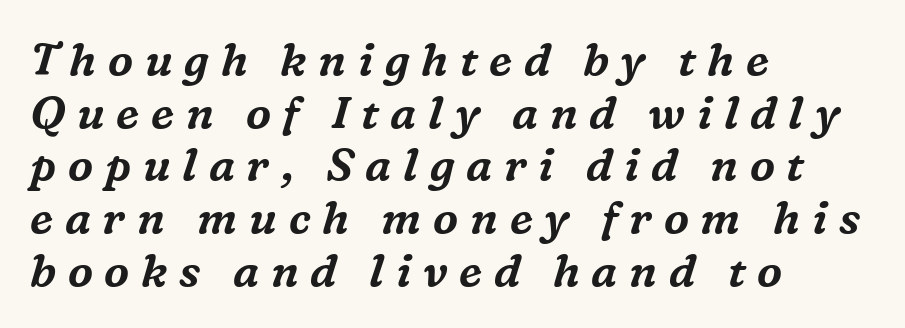
{"serif": "yes", "italic": "yes", "lean": "right", "slant_degrees": 16, "width": "normal", "stroke_contrast": "medium", "x_height": "medium", "monospaced": "no", "underline": "no", "align": "left", "line_spacing_ratio": 1.17, "letter_spacing": "wide", "letter_spacing_em": 0.26, "glyph_px": 45}
